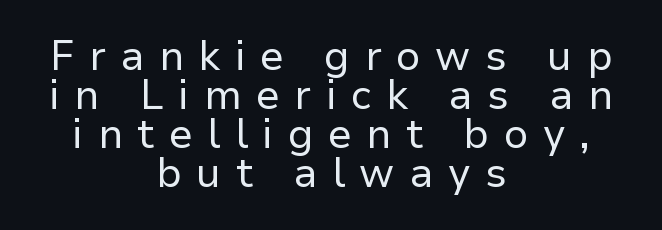
Q: Is the text bold? A: No.
Q: Is the text italic (slanted)? A: No, it is upright.
Q: Is the typeface a serif or a sans-serif typeface? A: Sans-serif.
Q: Is the text underlined? A: No.
Q: How is the paragraph aligned? A: Centered.
Q: Is the spacing between letters normal or unusually wide? A: Unusually wide.
Q: Is the spacing between lines tight, normal or loose? A: Tight.
Q: Width (condensed, normal, or wide)? A: Normal.
Q: Stroke contrast? A: Low.
Q: x-height? A: Medium.
Q: Monospaced? A: No.
